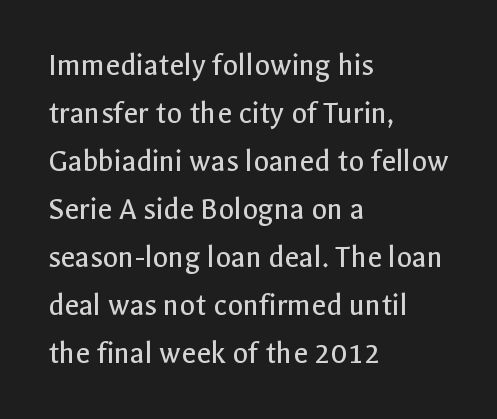
The image shows 32 px regular-weight sans-serif type, upright; set left-aligned, normal line spacing (1.5x), normal letter spacing, not underlined; a medium x-height.
